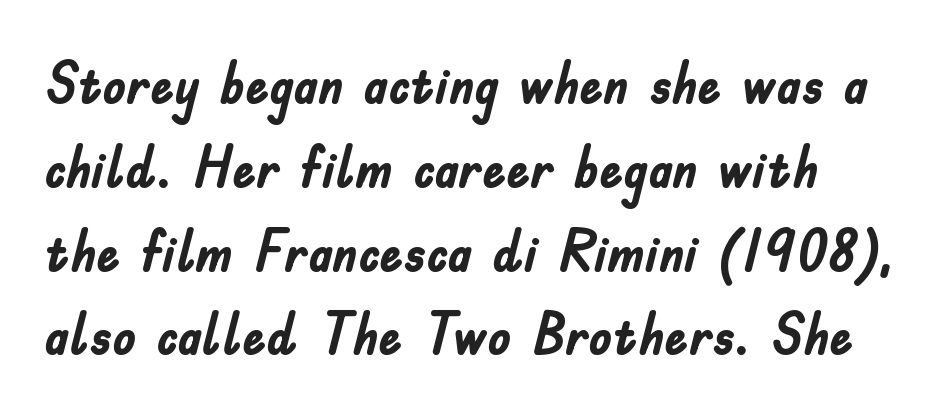
{"serif": "no", "bold": "yes", "weight": "semibold", "width": "condensed", "stroke_contrast": "low", "x_height": "small", "monospaced": "no", "underline": "no", "line_spacing": "normal", "line_spacing_ratio": 1.42, "letter_spacing": "normal", "letter_spacing_em": 0.0, "glyph_px": 59}
